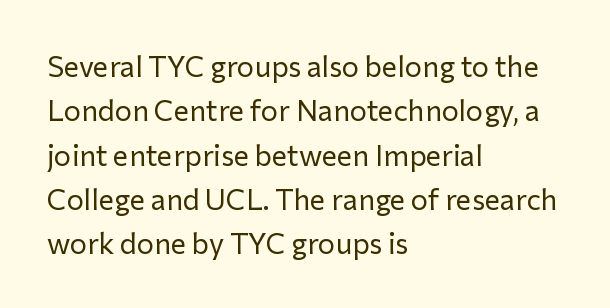
Horizontal alignment here is leftward, the default for most running prose. The font's upright variant was chosen for this text. Quick note: underline off. How are the letters spaced? Ordinarily, with no added tracking. Character widths vary here, with narrow letters taking less room than wide ones.
